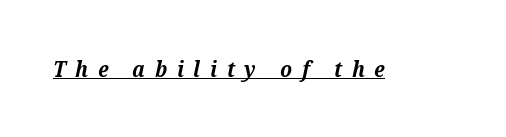
A rule runs beneath these lines of type. Style check: oblique. Weight: bold. Honestly, the letter spacing is so wide it's the main thing you notice.
